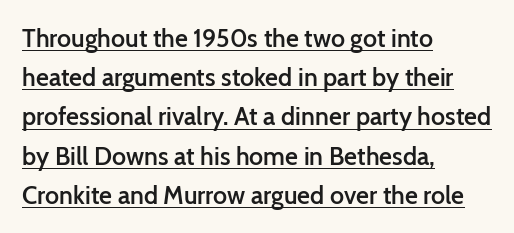
The image shows 25 px text type, upright; set left-aligned, normal line spacing (1.57x), normal letter spacing, underlined.
